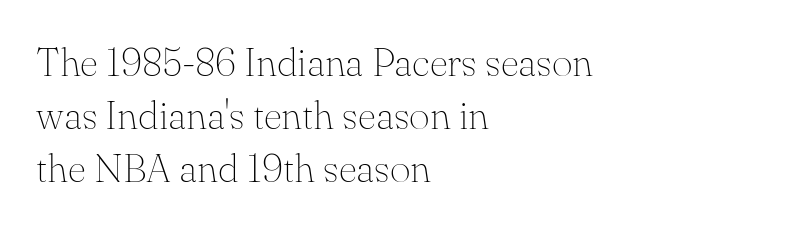
Tracking here is standard; glyphs follow each other at the usual distance. Short and long lines alike share a common starting point at left. Designer's note — italics off, roman on. A quiet, ordinary-to-light weight characterises the typeface. Here the designer chose a conventional face with non-uniform glyph widths.
